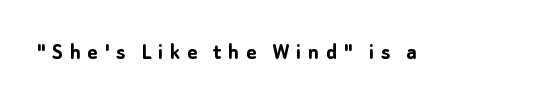
The image shows 24 px bold type, upright; set unusually wide letter spacing (+0.28 em), not underlined.
